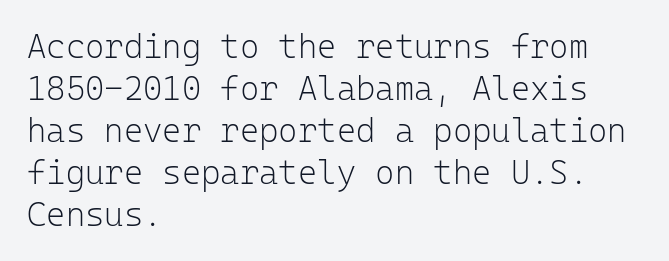
Evenly set lines give the paragraph a standard silhouette. Descender tails drop into unmarked territory. Weight: regular or lighter. Every character sits straight up, as roman type does. Note the uniform advance width — an 'i' takes as much space as an 'm'.
